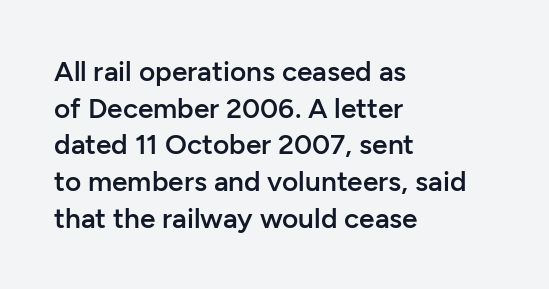
Q: Is the text bold? A: Semi-bold.
Q: Is the text italic (slanted)? A: No, it is upright.
Q: Is the typeface a serif or a sans-serif typeface? A: Sans-serif.
Q: Is the text underlined? A: No.
Q: How is the paragraph aligned? A: Left-aligned.
Q: Is the spacing between letters normal or unusually wide? A: Normal.
Q: Is the spacing between lines tight, normal or loose? A: Normal.
Q: Width (condensed, normal, or wide)? A: Normal.
Q: Stroke contrast? A: Low.
Q: x-height? A: Medium.
Q: Monospaced? A: No.
